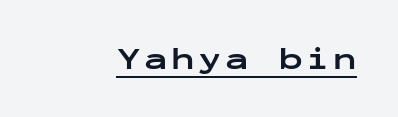
Q: Is the text bold? A: Yes.
Q: Is the text italic (slanted)? A: No, it is upright.
Q: Is the typeface a serif or a sans-serif typeface? A: Sans-serif.
Q: Is the text underlined? A: Yes.
Q: Width (condensed, normal, or wide)? A: Wide.
Q: Stroke contrast? A: Low.
Q: x-height? A: Medium.
Q: Monospaced? A: Yes.
